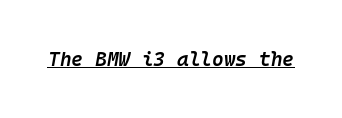
There is no visible air inserted between adjacent glyphs. The lettering is marked with a stroke running underneath it. The font's italic variant was chosen for this text. A somewhat darkened texture: the type is semibold rather than bold.
